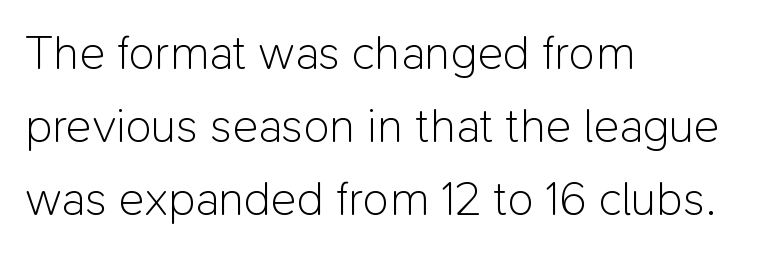
If you drew a line through each stem, it would be perfectly vertical. Is this a fixed-width face? No — the glyphs have proportional, varying widths. Line spacing here is normal. The words here are not underlined. Horizontally, the lines are justified to the leading edge only. You can tell from the bare stems that sans-serif type was used.
